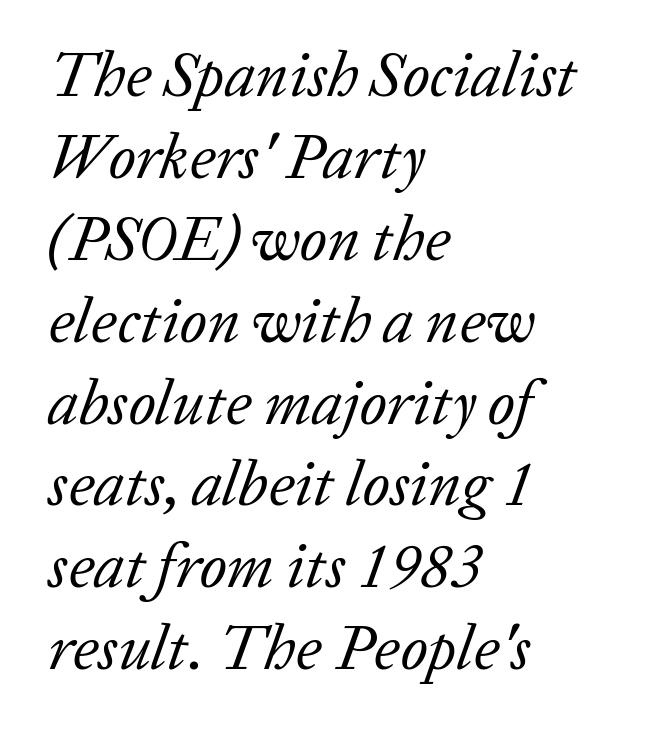
The image shows 63 px regular-weight serif type, italic (leaning right); set left-aligned, normal line spacing (1.3x), normal letter spacing, not underlined; low stroke contrast and a medium x-height.
